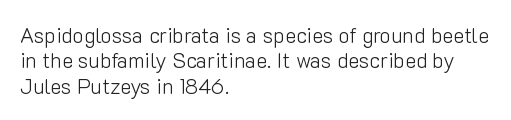
Q: Is the text bold? A: No.
Q: Is the text italic (slanted)? A: No, it is upright.
Q: Is the text underlined? A: No.
Q: How is the paragraph aligned? A: Left-aligned.
Q: Is the spacing between letters normal or unusually wide? A: Normal.
